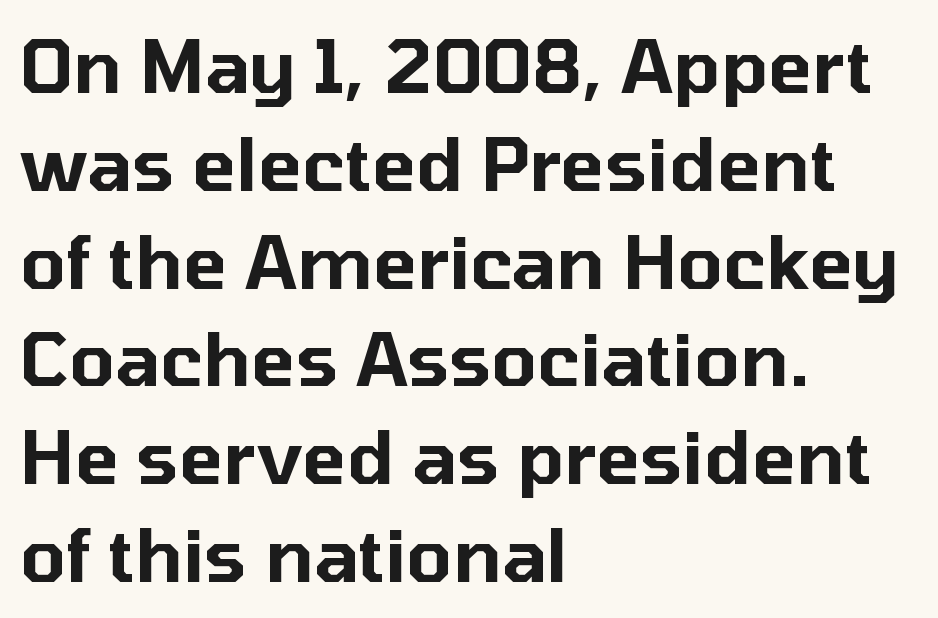
The image shows 73 px sans-serif type, upright; set left-aligned, normal line spacing (1.34x), normal letter spacing, not underlined; low stroke contrast and a medium x-height.
